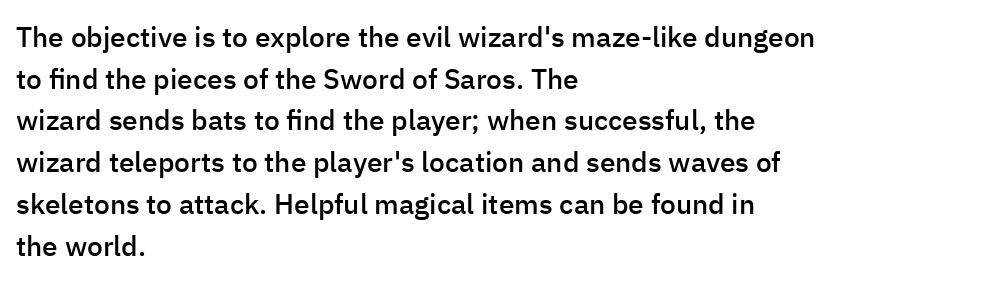
Is the type bold? Partly — it's a semibold, heavier than regular but not fully bold. Glance below the letters and you will spot only blank space. These lines keep a tight, regular rhythm from letter to letter. Do the characters align in a grid? No, the font is proportional. Observe the absence of serifs on each vertical stroke in this sample.
